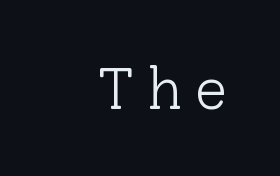
{"serif": "yes", "italic": "no", "bold": "no", "weight": "light", "width": "normal", "stroke_contrast": "low", "x_height": "medium", "monospaced": "no", "underline": "no", "align": "right", "letter_spacing": "wide", "letter_spacing_em": 0.21, "glyph_px": 59}
